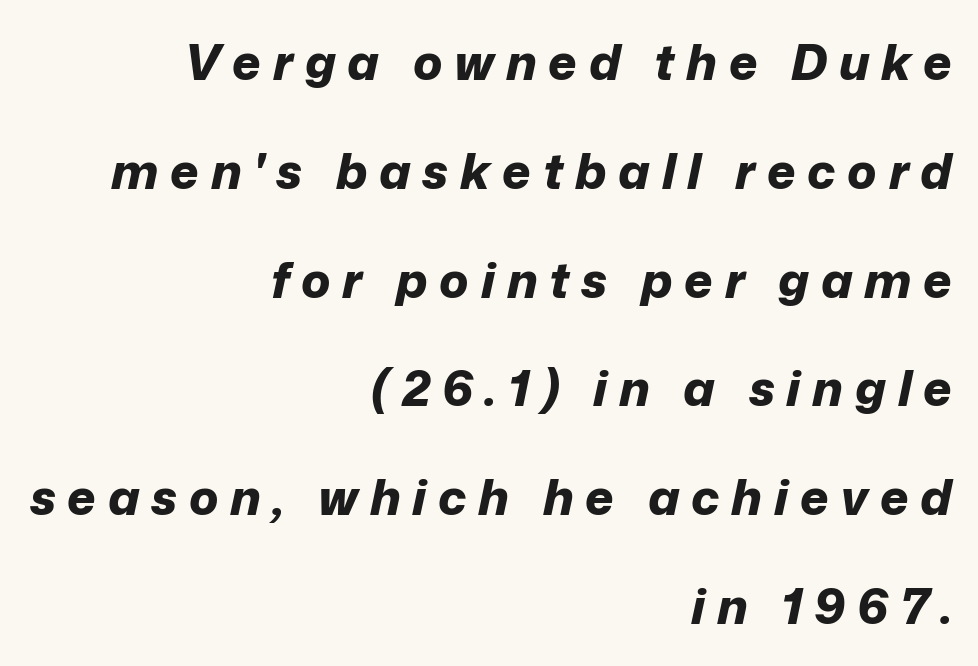
{"italic": "yes", "lean": "right", "slant_degrees": 12, "bold": "yes", "weight": "bold", "width": "normal", "stroke_contrast": "low", "x_height": "medium", "monospaced": "no", "underline": "no", "align": "right", "line_spacing": "loose", "line_spacing_ratio": 2.22, "letter_spacing": "wide", "letter_spacing_em": 0.24, "glyph_px": 49}
